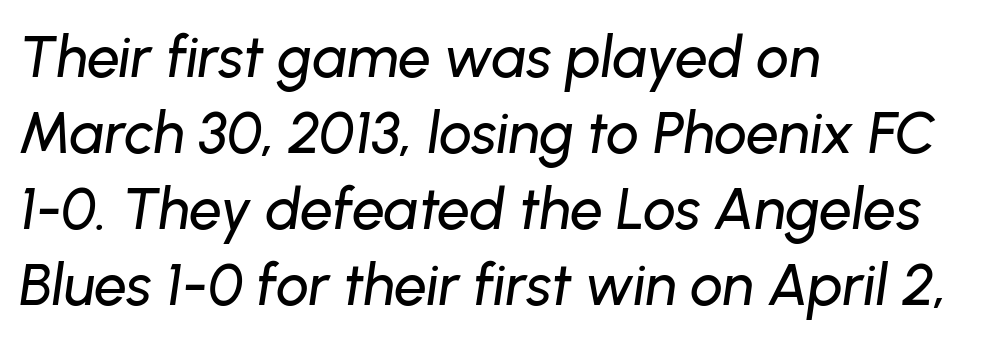
Q: Is the text italic (slanted)? A: Yes, it leans right by about 8 degrees.
Q: Is the text underlined? A: No.
Q: How is the paragraph aligned? A: Left-aligned.
Q: Is the spacing between letters normal or unusually wide? A: Normal.
Q: Is the spacing between lines tight, normal or loose? A: Normal.
Q: Width (condensed, normal, or wide)? A: Normal.
Q: Stroke contrast? A: Low.
Q: x-height? A: Medium.
Q: Monospaced? A: No.
